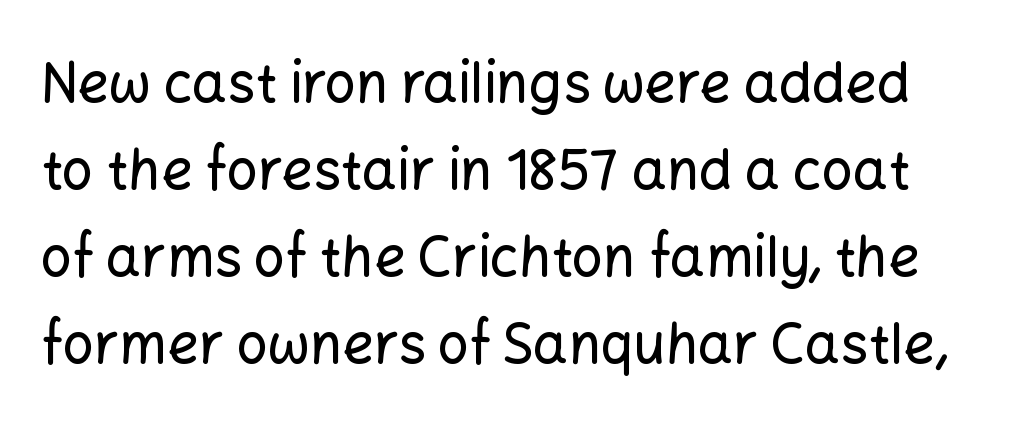
{"serif": "no", "italic": "no", "width": "normal", "stroke_contrast": "low", "x_height": "medium", "monospaced": "no", "underline": "no", "line_spacing": "normal", "line_spacing_ratio": 1.58, "letter_spacing": "normal", "letter_spacing_em": 0.0, "glyph_px": 55}
